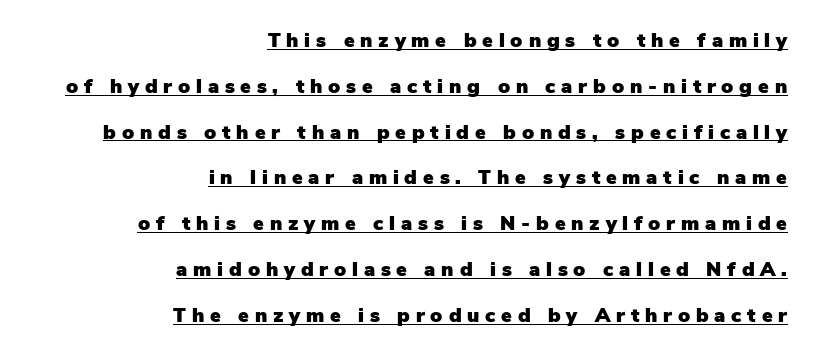
Q: Is the text italic (slanted)? A: No, it is upright.
Q: Is the text underlined? A: Yes.
Q: How is the paragraph aligned? A: Right-aligned.
Q: Is the spacing between letters normal or unusually wide? A: Unusually wide.
Q: Is the spacing between lines tight, normal or loose? A: Loose.
